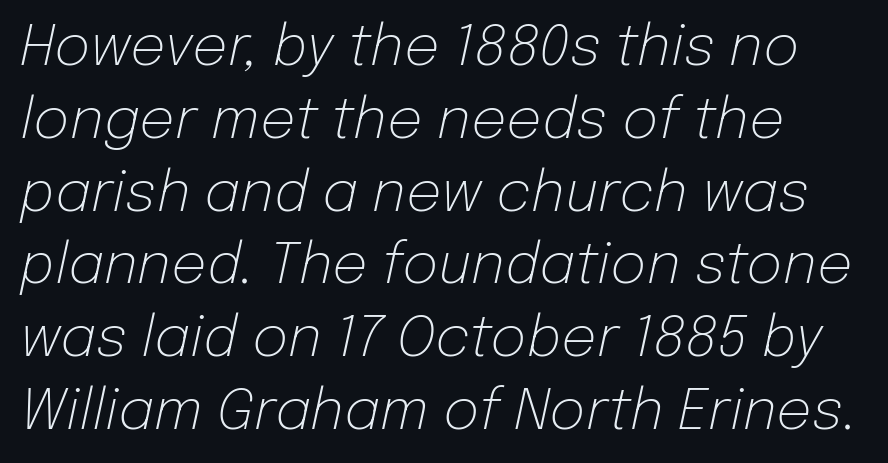
{"italic": "yes", "lean": "right", "slant_degrees": 12, "bold": "no", "weight": "light", "width": "normal", "stroke_contrast": "low", "x_height": "medium", "monospaced": "no", "underline": "no", "line_spacing": "normal", "line_spacing_ratio": 1.3, "letter_spacing": "normal", "letter_spacing_em": 0.0, "glyph_px": 56}
